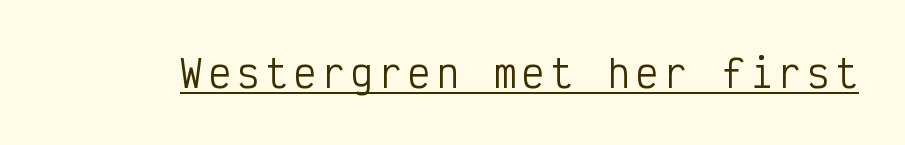
{"serif": "no", "italic": "no", "bold": "no", "weight": "regular", "width": "condensed", "stroke_contrast": "low", "x_height": "medium", "monospaced": "yes", "underline": "yes", "glyph_px": 37}
